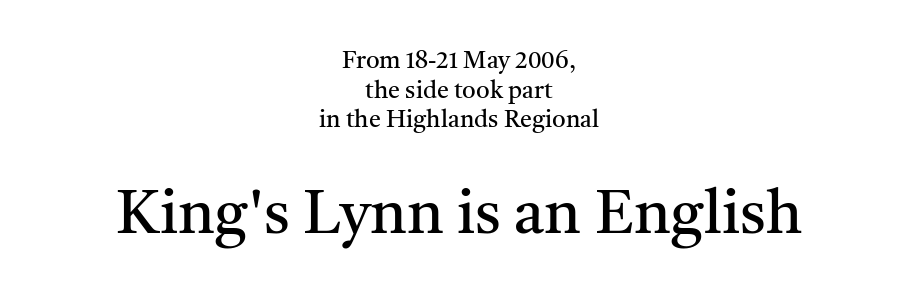
Q: Is the text bold? A: No.
Q: Is the text italic (slanted)? A: No, it is upright.
Q: Is the typeface a serif or a sans-serif typeface? A: Serif.
Q: Is the text underlined? A: No.
Q: How is the paragraph aligned? A: Centered.
Q: Is the spacing between letters normal or unusually wide? A: Normal.
Q: Which block of text is set in a larger size, the first (top) or the second (bottom)? A: The second (bottom) one.
Q: Width (condensed, normal, or wide)? A: Normal.
Q: Stroke contrast? A: Medium.
Q: x-height? A: Medium.
Q: Monospaced? A: No.
